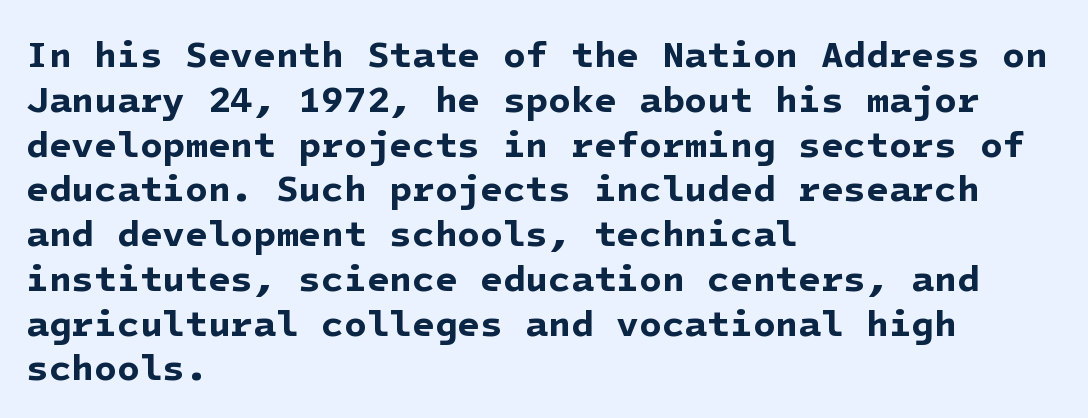
Q: Is the text bold? A: Yes.
Q: Is the typeface a serif or a sans-serif typeface? A: Sans-serif.
Q: Is the text underlined? A: No.
Q: How is the paragraph aligned? A: Left-aligned.
Q: Is the spacing between letters normal or unusually wide? A: Normal.
Q: Width (condensed, normal, or wide)? A: Normal.
Q: Stroke contrast? A: Low.
Q: x-height? A: Medium.
